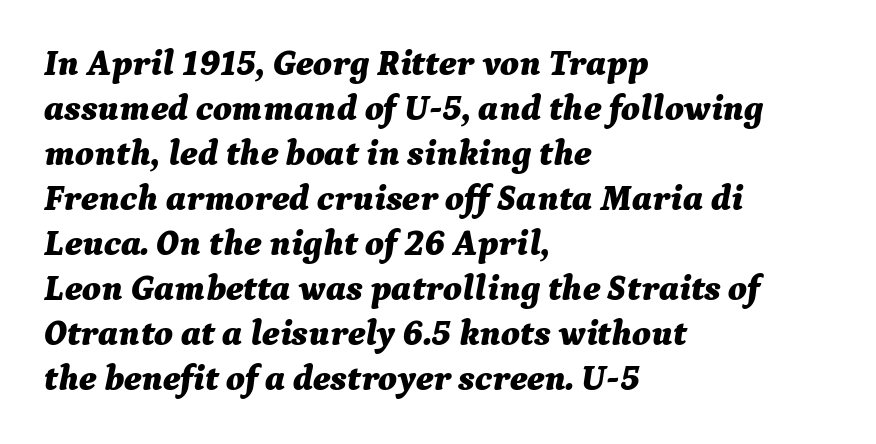
Q: Is the text bold? A: Yes.
Q: Is the text italic (slanted)? A: Yes, it leans right by about 9 degrees.
Q: Is the text underlined? A: No.
Q: How is the paragraph aligned? A: Left-aligned.
Q: Is the spacing between letters normal or unusually wide? A: Normal.
Q: Is the spacing between lines tight, normal or loose? A: Normal.
Q: Width (condensed, normal, or wide)? A: Normal.
Q: Stroke contrast? A: Medium.
Q: x-height? A: Medium.
Q: Monospaced? A: No.
